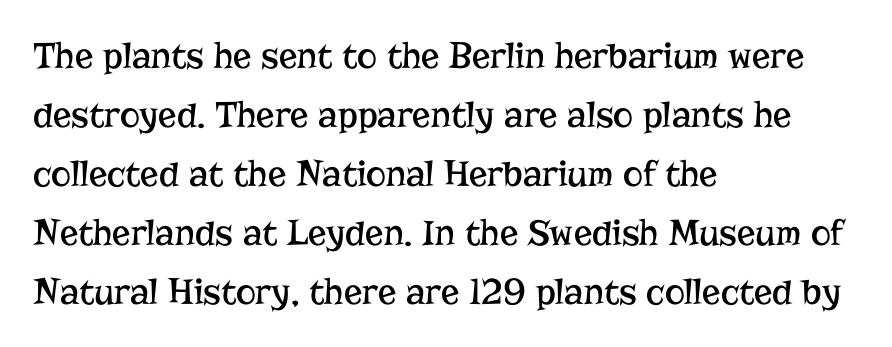
Notice how the passage keeps a crisp vertical edge on the left only. A bare baseline throughout the passage. Looks like regular typesetting: each glyph gets only the width it needs. What kind of face is this? One with serifs. Is the stroke heavy? The answer is a plain regular-or-lighter.
